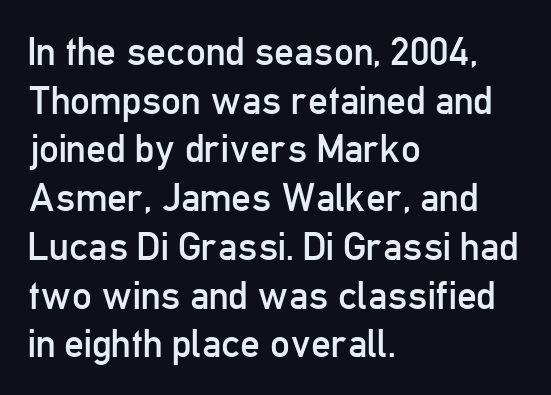
Q: Is the text bold? A: No.
Q: Is the text italic (slanted)? A: No, it is upright.
Q: Is the typeface a serif or a sans-serif typeface? A: Sans-serif.
Q: Is the text underlined? A: No.
Q: How is the paragraph aligned? A: Left-aligned.
Q: Is the spacing between letters normal or unusually wide? A: Normal.
Q: Is the spacing between lines tight, normal or loose? A: Normal.
Q: Width (condensed, normal, or wide)? A: Condensed.
Q: Stroke contrast? A: Low.
Q: x-height? A: Medium.
Q: Monospaced? A: No.
